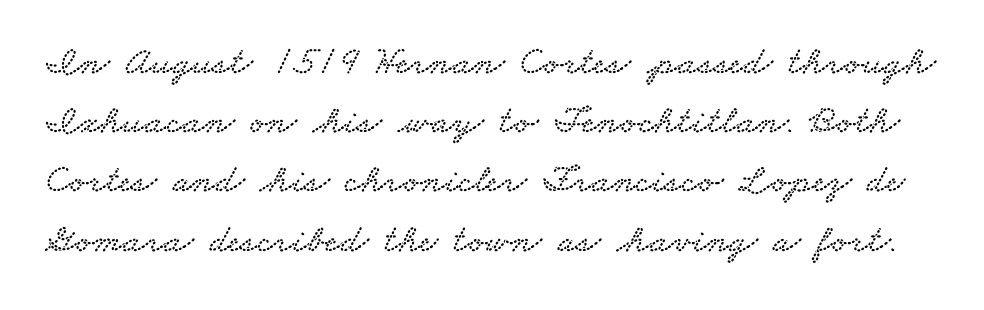
The image shows 40 px wide type; set normal line spacing (1.48x), normal letter spacing, not underlined; low stroke contrast and a small x-height.
